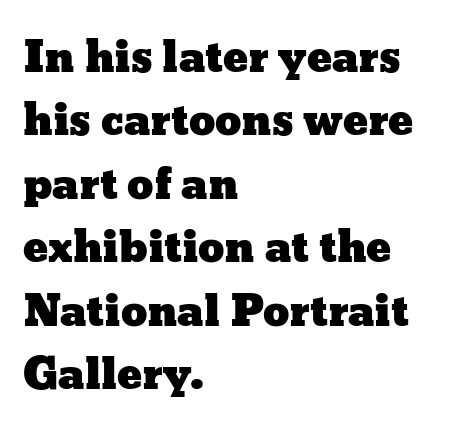
Is there much room between lines? A standard amount, neither cramped nor airy. Proportional: the letters do not fall into vertical columns. In terms of posture, this sample is upright. Each word holds together tightly as a unit, with standard inter-letter gaps. Clear beneath every line of the passage.
